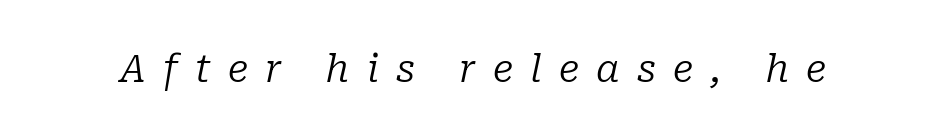
Q: Is the text bold? A: No.
Q: Is the text italic (slanted)? A: Yes, it leans right by about 10 degrees.
Q: Is the typeface a serif or a sans-serif typeface? A: Serif.
Q: Is the text underlined? A: No.
Q: Is the spacing between letters normal or unusually wide? A: Unusually wide.
Q: Width (condensed, normal, or wide)? A: Normal.
Q: Stroke contrast? A: Low.
Q: x-height? A: Medium.
Q: Monospaced? A: No.
